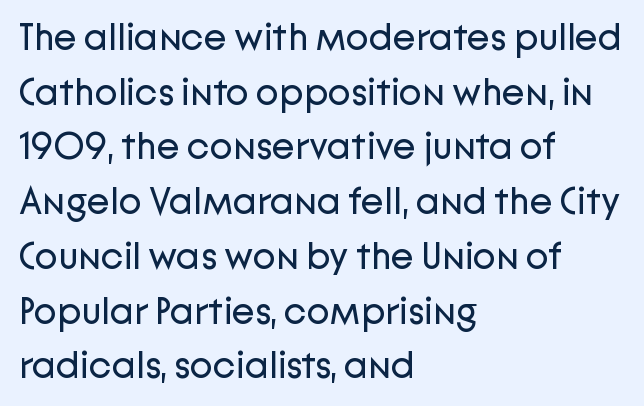
Q: Is the text bold? A: No.
Q: Is the text italic (slanted)? A: No, it is upright.
Q: Is the typeface a serif or a sans-serif typeface? A: Sans-serif.
Q: Is the text underlined? A: No.
Q: How is the paragraph aligned? A: Left-aligned.
Q: Is the spacing between letters normal or unusually wide? A: Normal.
Q: Is the spacing between lines tight, normal or loose? A: Normal.
Q: Width (condensed, normal, or wide)? A: Normal.
Q: Stroke contrast? A: Low.
Q: x-height? A: Medium.
Q: Monospaced? A: No.
